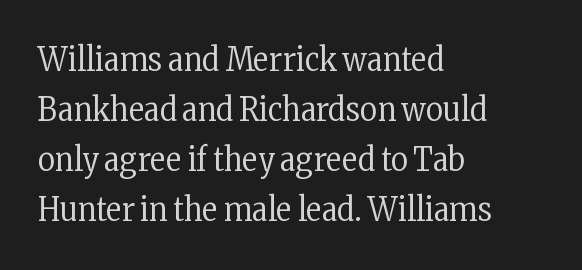
Q: Is the text bold? A: No.
Q: Is the text italic (slanted)? A: No, it is upright.
Q: Is the typeface a serif or a sans-serif typeface? A: Serif.
Q: Is the text underlined? A: No.
Q: How is the paragraph aligned? A: Left-aligned.
Q: Is the spacing between letters normal or unusually wide? A: Normal.
Q: Is the spacing between lines tight, normal or loose? A: Normal.
Q: Width (condensed, normal, or wide)? A: Condensed.
Q: Stroke contrast? A: Low.
Q: x-height? A: Medium.
Q: Monospaced? A: No.
